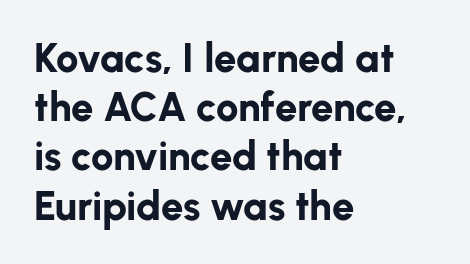
Glance below the letters and you will spot only blank space. Heft: maximum for text — a bold. What kind of face is this? One without serifs — a sans. Letter spacing: default.
